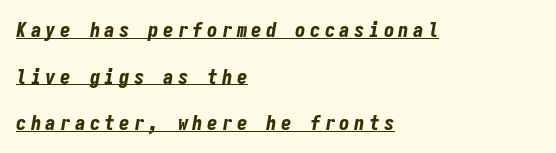
{"italic": "yes", "lean": "right", "slant_degrees": 9, "bold": "yes", "underline": "yes", "align": "left", "line_spacing": "loose", "line_spacing_ratio": 2.22, "letter_spacing": "wide", "letter_spacing_em": 0.2, "glyph_px": 21}
